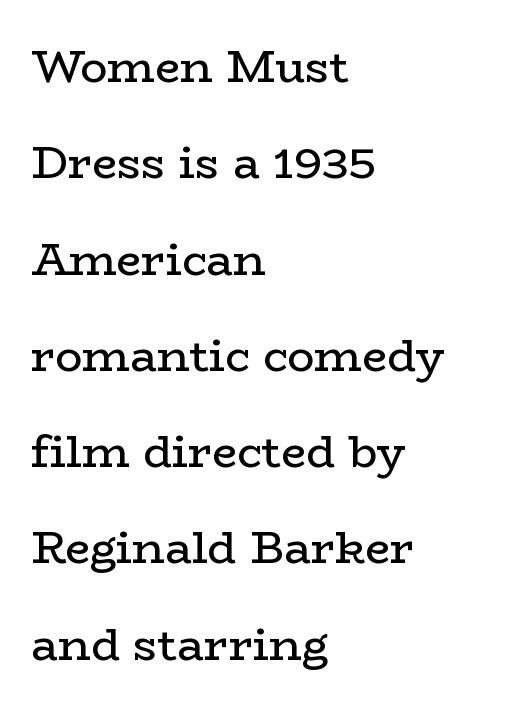
Q: Is the text bold? A: No.
Q: Is the text italic (slanted)? A: No, it is upright.
Q: Is the typeface a serif or a sans-serif typeface? A: Serif.
Q: Is the text underlined? A: No.
Q: How is the paragraph aligned? A: Left-aligned.
Q: Is the spacing between letters normal or unusually wide? A: Normal.
Q: Is the spacing between lines tight, normal or loose? A: Loose.
Q: Width (condensed, normal, or wide)? A: Wide.
Q: Stroke contrast? A: Low.
Q: x-height? A: Medium.
Q: Monospaced? A: No.
